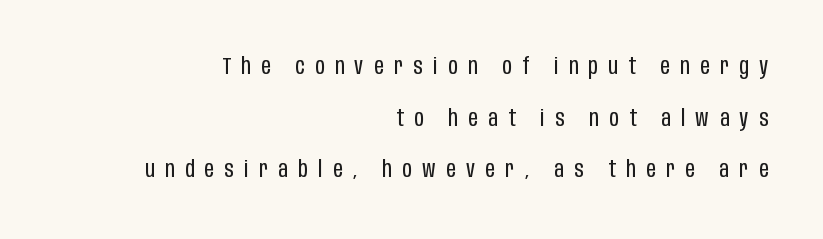
Q: Is the text bold? A: No.
Q: Is the text italic (slanted)? A: No, it is upright.
Q: Is the text underlined? A: No.
Q: How is the paragraph aligned? A: Right-aligned.
Q: Is the spacing between letters normal or unusually wide? A: Unusually wide.
Q: Is the spacing between lines tight, normal or loose? A: Loose.
